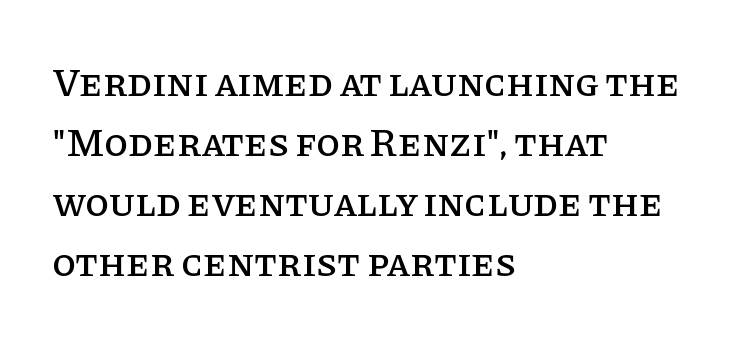
{"serif": "yes", "italic": "no", "width": "normal", "stroke_contrast": "low", "x_height": "large", "monospaced": "no", "underline": "no", "align": "left", "line_spacing": "normal", "line_spacing_ratio": 1.54, "letter_spacing": "normal", "letter_spacing_em": 0.0, "glyph_px": 39}
